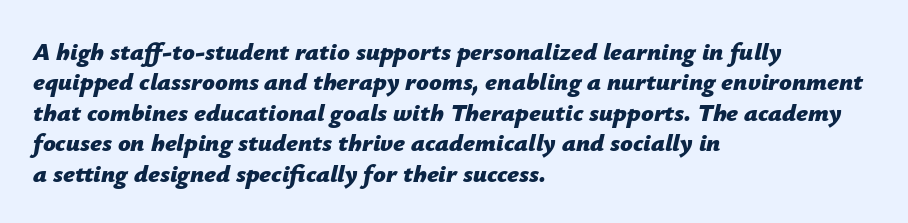
{"italic": "yes", "lean": "right", "slant_degrees": 12, "bold": "yes", "underline": "no", "align": "left", "line_spacing_ratio": 1.22, "letter_spacing": "normal", "letter_spacing_em": 0.0, "glyph_px": 25}
